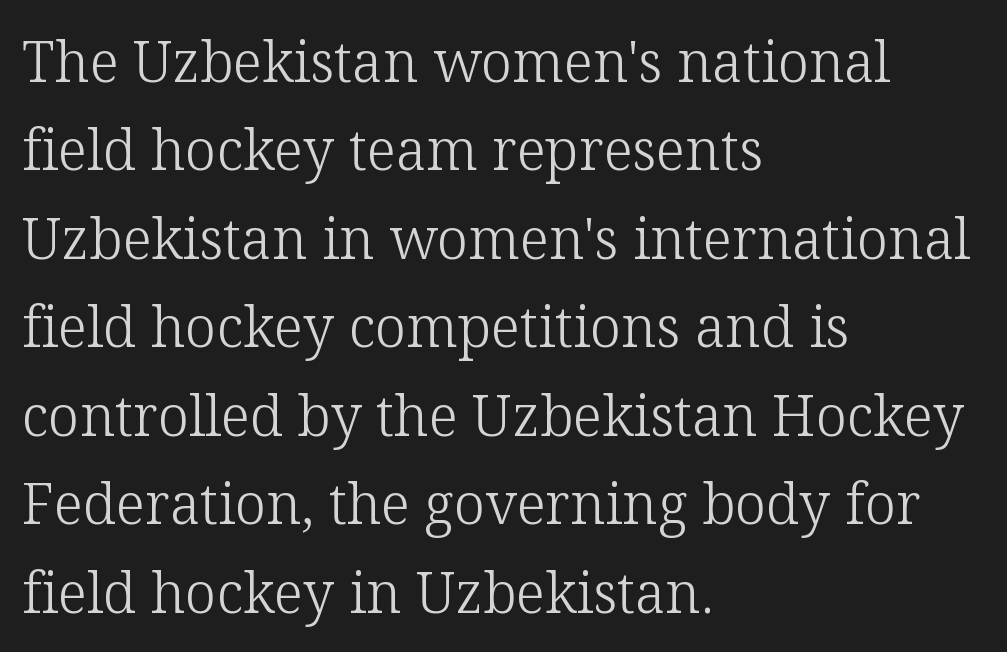
Q: Is the text bold? A: No.
Q: Is the text italic (slanted)? A: No, it is upright.
Q: Is the typeface a serif or a sans-serif typeface? A: Serif.
Q: Is the text underlined? A: No.
Q: How is the paragraph aligned? A: Left-aligned.
Q: Is the spacing between letters normal or unusually wide? A: Normal.
Q: Is the spacing between lines tight, normal or loose? A: Normal.
Q: Width (condensed, normal, or wide)? A: Normal.
Q: Stroke contrast? A: Low.
Q: x-height? A: Medium.
Q: Monospaced? A: No.
